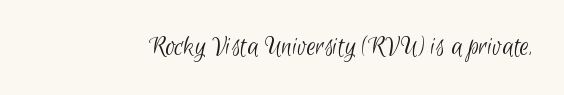
Q: Is the text bold? A: No.
Q: Is the typeface a serif or a sans-serif typeface? A: Sans-serif.
Q: Is the text underlined? A: No.
Q: Is the spacing between letters normal or unusually wide? A: Normal.
Q: Width (condensed, normal, or wide)? A: Condensed.
Q: Stroke contrast? A: Low.
Q: x-height? A: Small.
Q: Monospaced? A: No.
